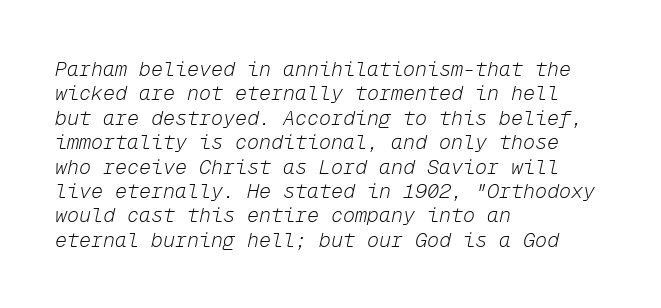
Q: Is the text bold? A: No.
Q: Is the text italic (slanted)? A: Yes, it leans right by about 12 degrees.
Q: Is the text underlined? A: No.
Q: How is the paragraph aligned? A: Left-aligned.
Q: Is the spacing between letters normal or unusually wide? A: Normal.
